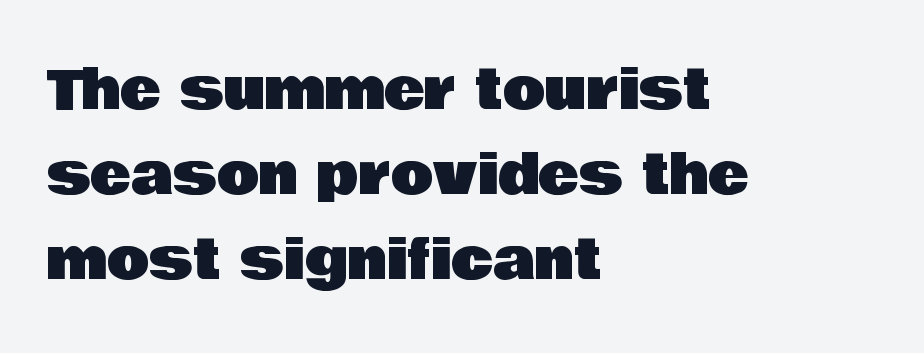
{"serif": "no", "italic": "no", "width": "normal", "stroke_contrast": "low", "x_height": "large", "monospaced": "no", "underline": "no", "align": "left", "line_spacing": "normal", "line_spacing_ratio": 1.55, "letter_spacing": "normal", "letter_spacing_em": 0.0, "glyph_px": 55}
